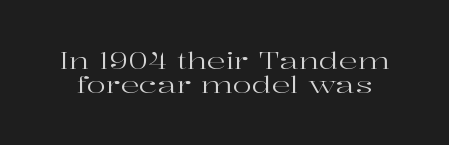
{"italic": "no", "bold": "no", "underline": "no", "line_spacing": "tight", "line_spacing_ratio": 1.06, "letter_spacing": "normal", "letter_spacing_em": 0.0, "glyph_px": 23}
